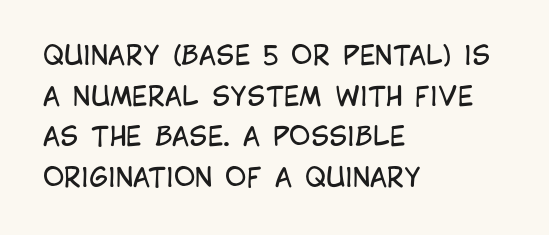
The image shows 26 px text type, upright; set left-aligned, normal line spacing (1.56x), normal letter spacing, not underlined.
